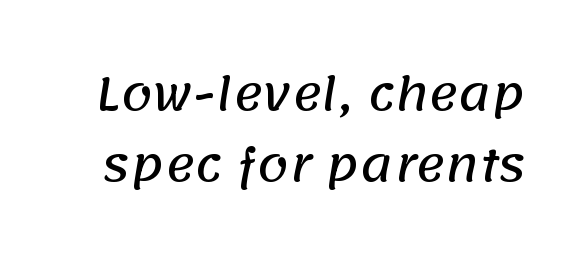
Q: Is the typeface a serif or a sans-serif typeface? A: Sans-serif.
Q: Is the text underlined? A: No.
Q: Is the spacing between letters normal or unusually wide? A: Normal.
Q: Is the spacing between lines tight, normal or loose? A: Normal.
Q: Width (condensed, normal, or wide)? A: Normal.
Q: Stroke contrast? A: Low.
Q: x-height? A: Large.
Q: Monospaced? A: No.
